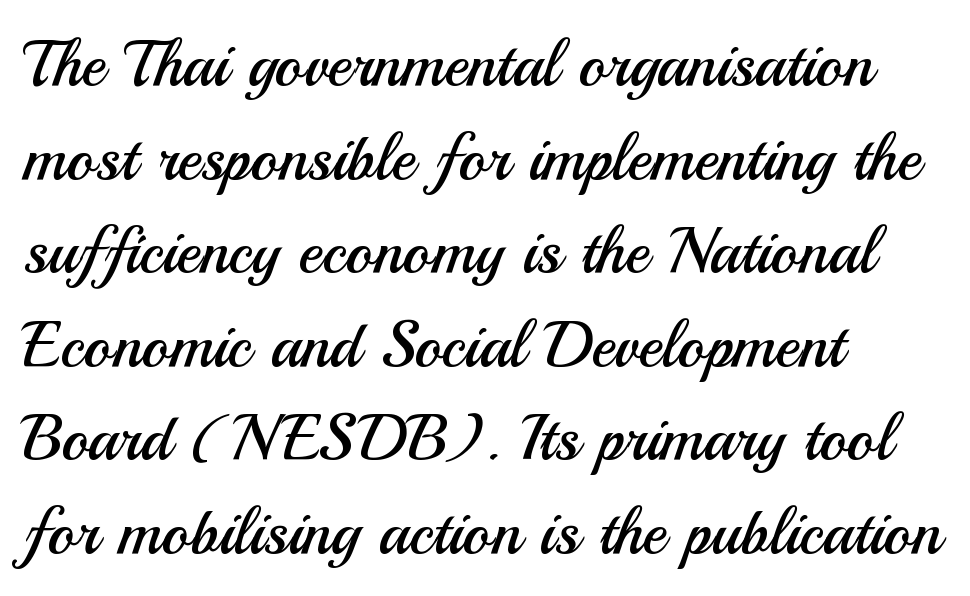
The image shows 65 px regular-weight sans-serif type; set left-aligned, normal line spacing (1.44x), normal letter spacing, not underlined; medium stroke contrast and a small x-height.
